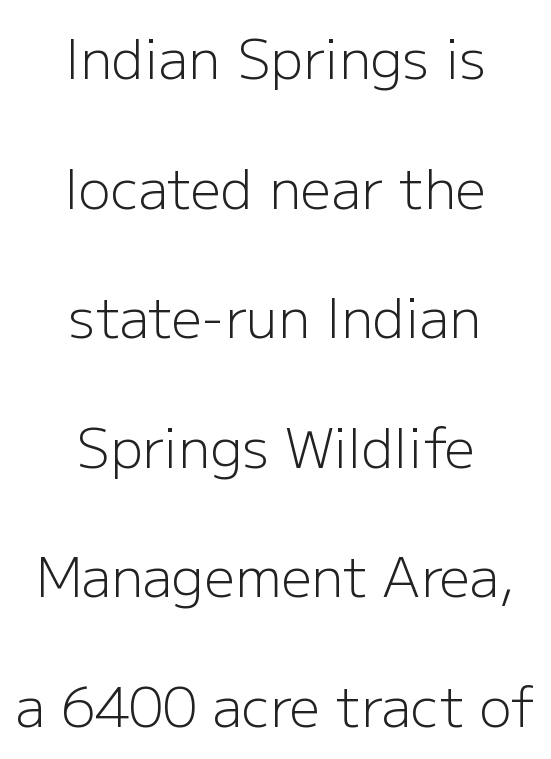
The image shows 54 px light sans-serif type, upright; set centered, loose line spacing (2.4x), normal letter spacing, not underlined; low stroke contrast and a medium x-height.
